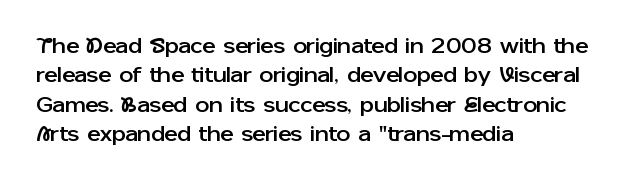
{"italic": "no", "underline": "no", "align": "left", "line_spacing": "normal", "line_spacing_ratio": 1.34, "letter_spacing": "normal", "letter_spacing_em": 0.0, "glyph_px": 22}
